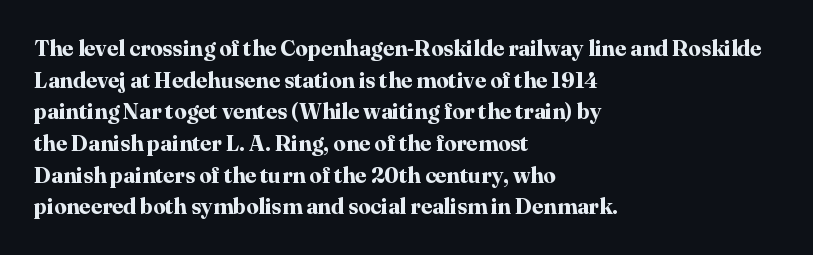
{"italic": "no", "bold": "yes", "underline": "no", "align": "left", "line_spacing": "normal", "line_spacing_ratio": 1.44, "letter_spacing": "normal", "letter_spacing_em": 0.0, "glyph_px": 22}
